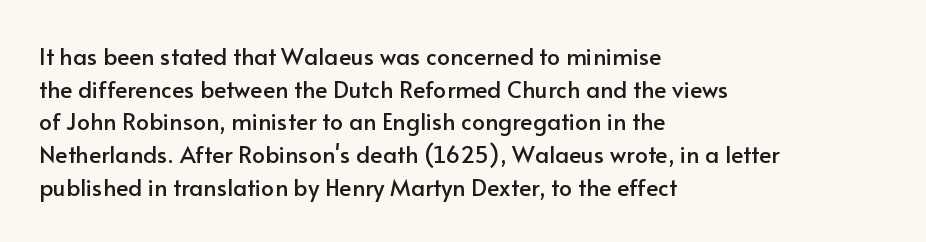
All the whitespace from short lines collects on the right. Standard letterfit; no display-style spreading of the glyphs. The area under the type is left untouched. Characters remain perfectly vertical along every line. If you measured baseline to baseline, you'd find a middling distance.
